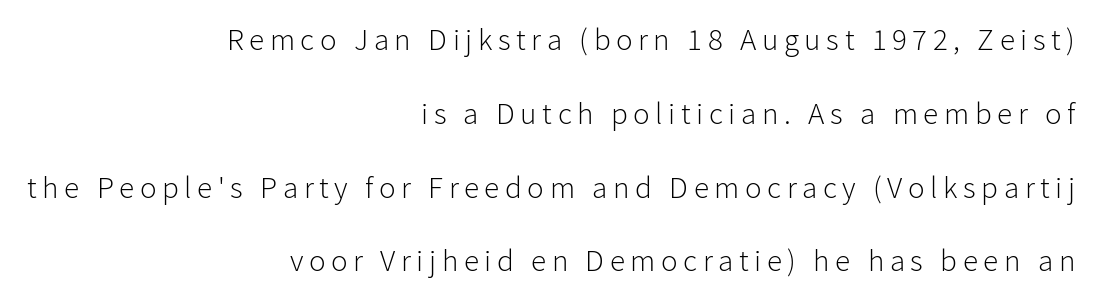
Q: Is the text bold? A: No.
Q: Is the text italic (slanted)? A: No, it is upright.
Q: Is the typeface a serif or a sans-serif typeface? A: Sans-serif.
Q: Is the text underlined? A: No.
Q: How is the paragraph aligned? A: Right-aligned.
Q: Is the spacing between lines tight, normal or loose? A: Loose.
Q: Width (condensed, normal, or wide)? A: Normal.
Q: Stroke contrast? A: Low.
Q: x-height? A: Medium.
Q: Monospaced? A: No.
